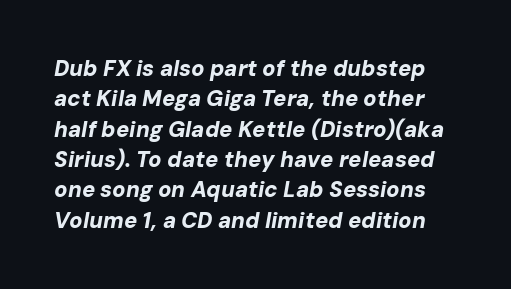
{"italic": "yes", "lean": "right", "slant_degrees": 10, "bold": "yes", "underline": "no", "line_spacing": "normal", "line_spacing_ratio": 1.38, "letter_spacing": "normal", "letter_spacing_em": 0.0, "glyph_px": 22}
